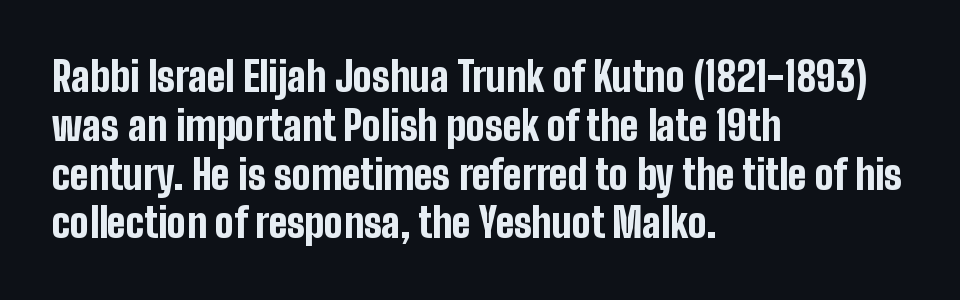
{"serif": "no", "italic": "no", "bold": "yes", "weight": "bold", "width": "condensed", "stroke_contrast": "low", "x_height": "medium", "monospaced": "no", "underline": "no", "align": "left", "line_spacing_ratio": 1.22, "letter_spacing": "normal", "letter_spacing_em": 0.0, "glyph_px": 40}
